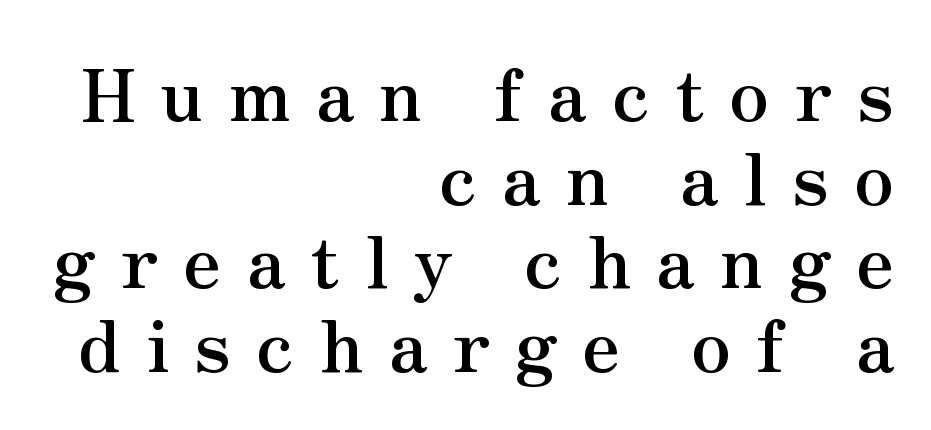
Q: Is the text bold? A: Yes.
Q: Is the text italic (slanted)? A: No, it is upright.
Q: Is the typeface a serif or a sans-serif typeface? A: Serif.
Q: Is the text underlined? A: No.
Q: How is the paragraph aligned? A: Right-aligned.
Q: Is the spacing between letters normal or unusually wide? A: Unusually wide.
Q: Width (condensed, normal, or wide)? A: Normal.
Q: Stroke contrast? A: Medium.
Q: x-height? A: Small.
Q: Monospaced? A: No.
